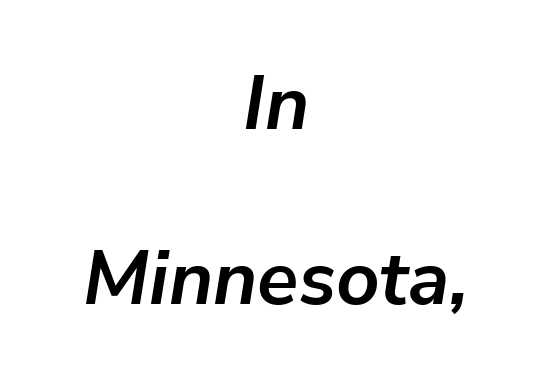
Q: Is the text bold? A: Yes.
Q: Is the text italic (slanted)? A: Yes, it leans right by about 9 degrees.
Q: Is the text underlined? A: No.
Q: How is the paragraph aligned? A: Centered.
Q: Is the spacing between letters normal or unusually wide? A: Normal.
Q: Is the spacing between lines tight, normal or loose? A: Loose.
Q: Width (condensed, normal, or wide)? A: Normal.
Q: Stroke contrast? A: Low.
Q: x-height? A: Medium.
Q: Monospaced? A: No.
